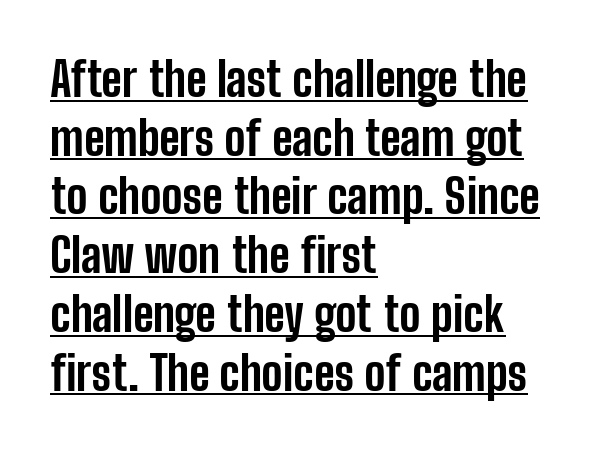
Q: Is the text bold? A: Yes.
Q: Is the text italic (slanted)? A: No, it is upright.
Q: Is the typeface a serif or a sans-serif typeface? A: Sans-serif.
Q: Is the text underlined? A: Yes.
Q: How is the paragraph aligned? A: Left-aligned.
Q: Is the spacing between letters normal or unusually wide? A: Normal.
Q: Is the spacing between lines tight, normal or loose? A: Normal.
Q: Width (condensed, normal, or wide)? A: Condensed.
Q: Stroke contrast? A: Low.
Q: x-height? A: Medium.
Q: Monospaced? A: No.
